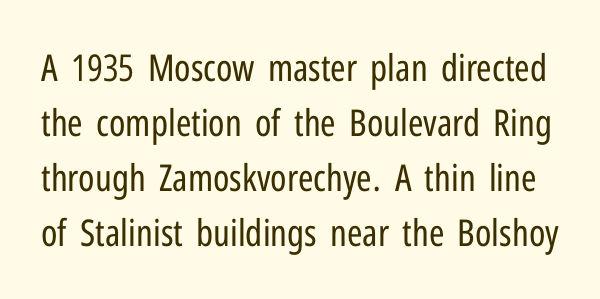
{"serif": "no", "italic": "no", "bold": "no", "weight": "regular", "width": "condensed", "stroke_contrast": "low", "x_height": "medium", "monospaced": "no", "underline": "no", "line_spacing": "normal", "line_spacing_ratio": 1.49, "letter_spacing": "normal", "letter_spacing_em": 0.0, "glyph_px": 37}
